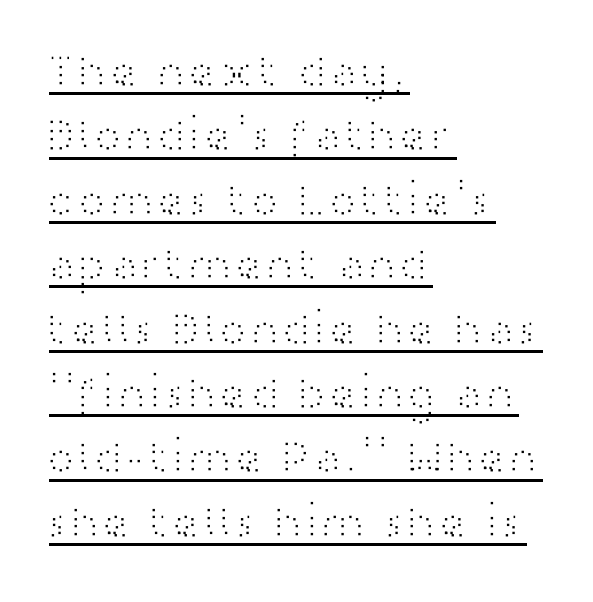
The type family on display is of the sans-serif kind. Tall strokes in this sample are plumb rather than angled. A light-to-regular cut is what we see here. Tracking here is standard; glyphs follow each other at the usual distance. Horizontally, the lines are justified to the leading edge only.
